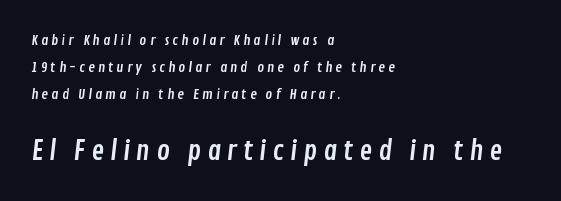
{"underline": "no", "align": "left", "line_spacing": "loose", "line_spacing_ratio": 1.94, "letter_spacing": "wide", "letter_spacing_em": 0.22, "larger_block": "second", "size_ratio": 1.93, "glyph_px": 27}
